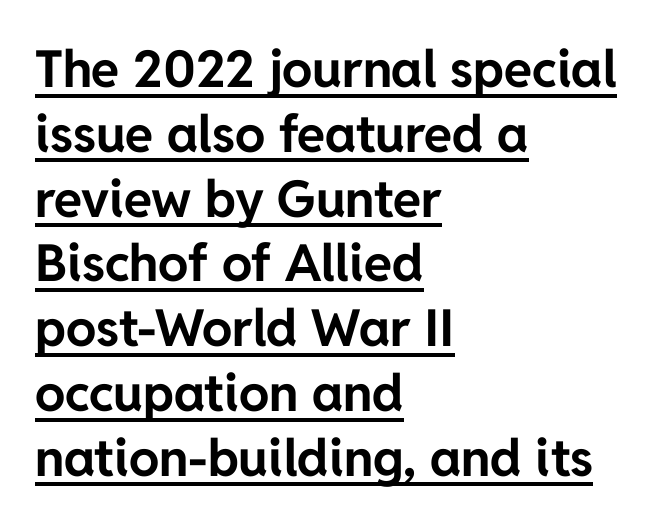
Q: Is the text bold? A: Yes.
Q: Is the text italic (slanted)? A: No, it is upright.
Q: Is the typeface a serif or a sans-serif typeface? A: Sans-serif.
Q: Is the text underlined? A: Yes.
Q: How is the paragraph aligned? A: Left-aligned.
Q: Is the spacing between letters normal or unusually wide? A: Normal.
Q: Is the spacing between lines tight, normal or loose? A: Normal.
Q: Width (condensed, normal, or wide)? A: Normal.
Q: Stroke contrast? A: Low.
Q: x-height? A: Medium.
Q: Monospaced? A: No.
